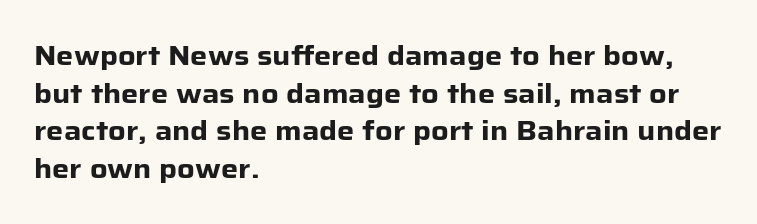
The image shows 27 px bold type, upright; set left-aligned, normal line spacing (1.39x), normal letter spacing, not underlined.
